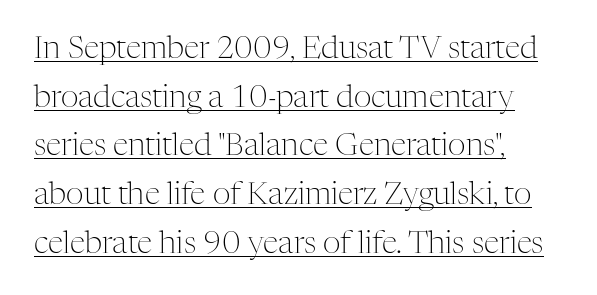
The image shows 31 px light serif type, upright; set left-aligned, normal line spacing (1.57x), normal letter spacing, underlined; medium stroke contrast and a medium x-height.
